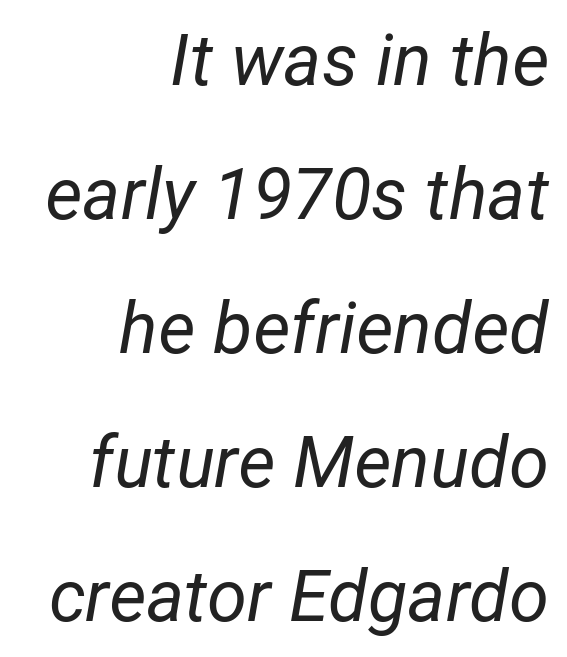
Words appear dense and cohesive because spacing is normal. These lines are rendered in a variable-pitch font. Bold? No — there's no thickening of the strokes. Quick note: underline off.
